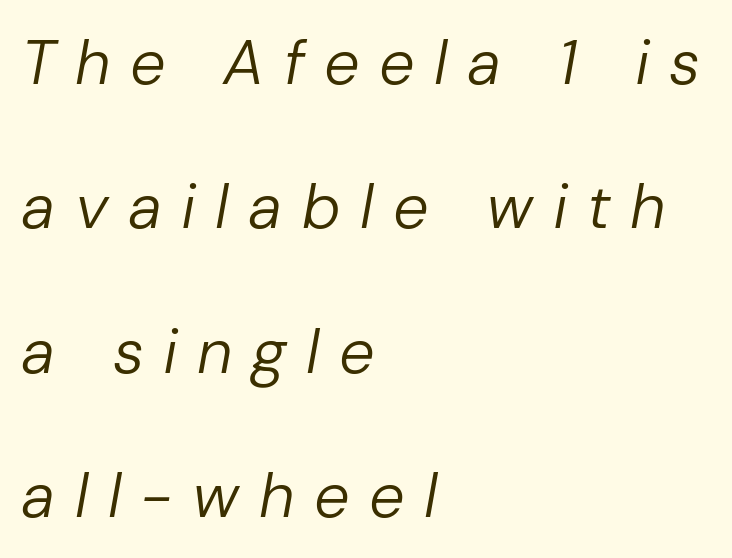
The image shows 63 px regular-weight type, italic (leaning right); set left-aligned, loose line spacing (2.29x), unusually wide letter spacing (+0.31 em), not underlined; low stroke contrast and a medium x-height.
